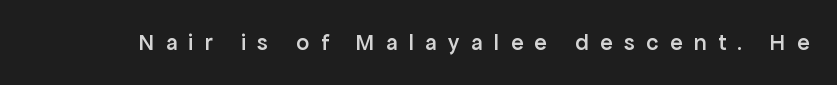
Underlining? Definitely not there. Is the type bold? Partly — it's a semibold, heavier than regular but not fully bold. Upright lettering throughout. Does extra space separate the letters? Yes, quite a lot of it.
